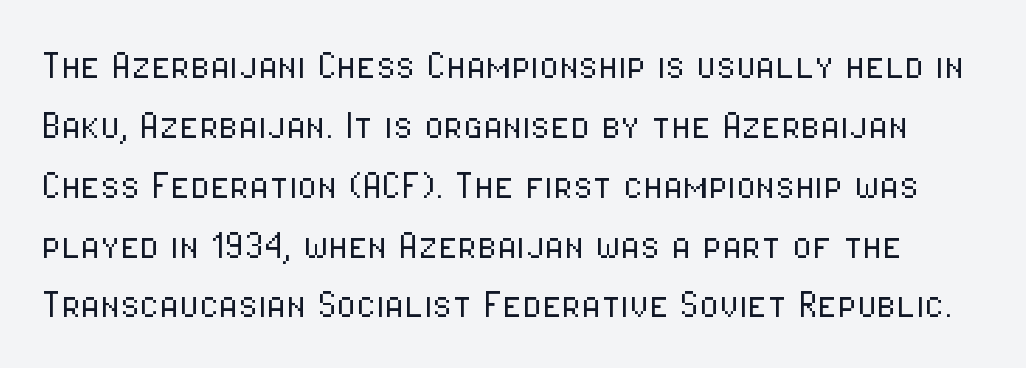
The image shows 45 px light, condensed sans-serif type, upright; set normal line spacing (1.33x), normal letter spacing, not underlined; low stroke contrast and a medium x-height.
